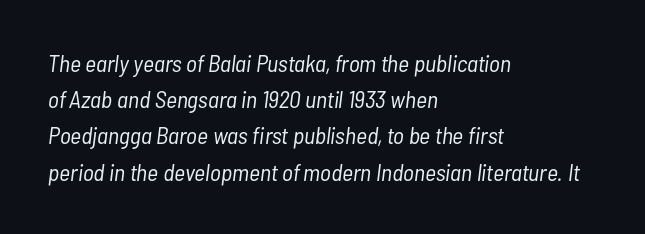
The image shows 24 px text type, italic (leaning right); set left-aligned, normal line spacing (1.51x), normal letter spacing, not underlined.
